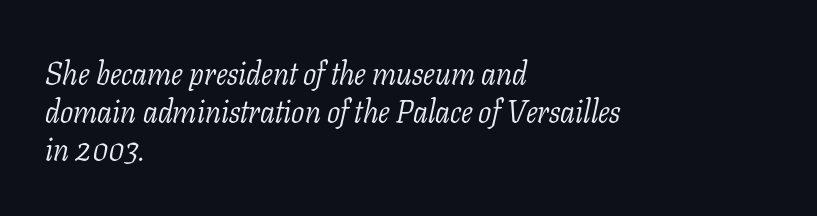
{"serif": "yes", "italic": "yes", "lean": "right", "slant_degrees": 11, "bold": "no", "weight": "light", "width": "normal", "stroke_contrast": "low", "x_height": "medium", "monospaced": "no", "underline": "no", "align": "left", "line_spacing_ratio": 1.22, "letter_spacing": "normal", "letter_spacing_em": 0.0, "glyph_px": 31}
